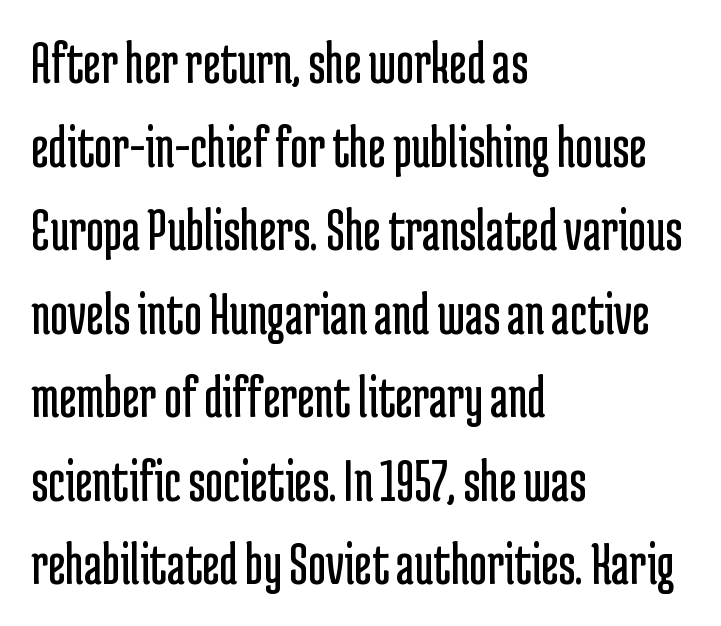
Look at the bottom of the vertical strokes: they stop flat, with no serifs. This sample is left-justified, so line endings fall wherever the words run out. How are the letters spaced? Ordinarily, with no added tracking. The letters advance in unequal steps, a hallmark of proportional type.
